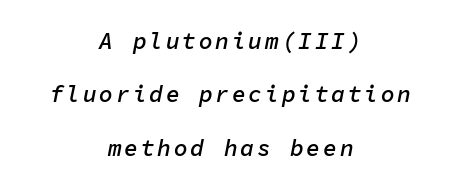
Q: Is the text bold? A: Semi-bold.
Q: Is the text italic (slanted)? A: Yes, it leans right by about 11 degrees.
Q: Is the text underlined? A: No.
Q: How is the paragraph aligned? A: Centered.
Q: Is the spacing between lines tight, normal or loose? A: Loose.
